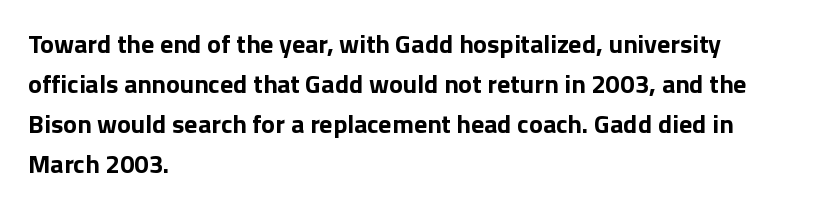
The image shows 26 px bold type, upright; set left-aligned, normal line spacing (1.54x), normal letter spacing, not underlined.
